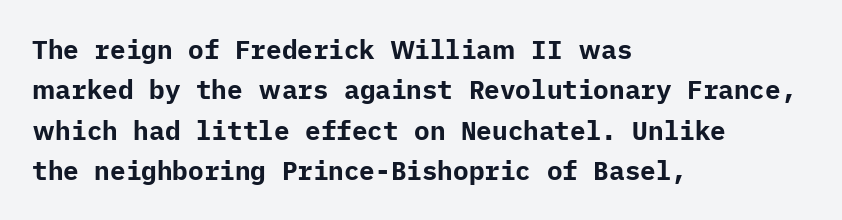
A classic flush-left, rag-right setting is used for this passage. Rows of type keep a routine distance in the vertical direction. Descenders are the only things crossing below the line. The strokes are fattened all the way to bold. Tracking value appears to be zero — textbook default spacing.
